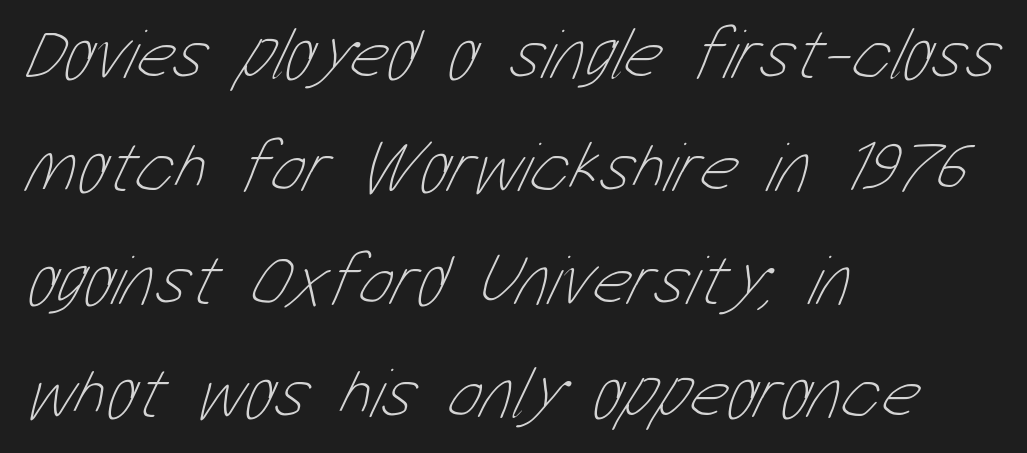
What's the leading like? Ordinary, nothing unusual. The zone under the glyphs is completely vacant. These lines are rendered in a variable-pitch font. Default kerning and tracking; the words read as compact shapes.
